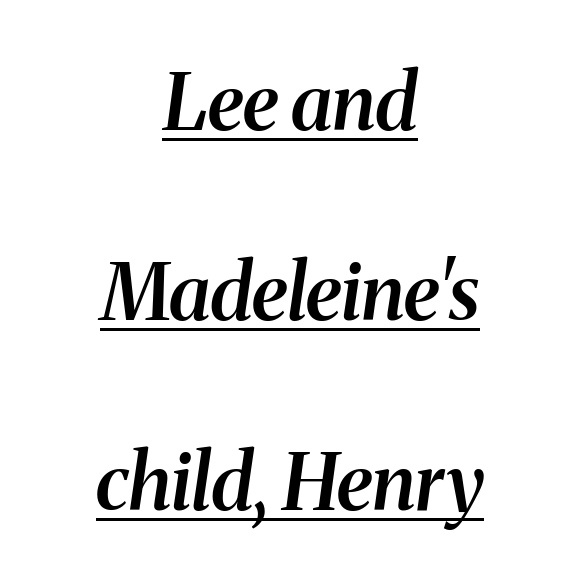
{"serif": "yes", "italic": "yes", "lean": "right", "slant_degrees": 8, "bold": "semi", "weight": "semibold", "width": "normal", "stroke_contrast": "medium", "x_height": "medium", "monospaced": "no", "underline": "yes", "align": "center", "line_spacing": "loose", "line_spacing_ratio": 2.47, "letter_spacing": "normal", "letter_spacing_em": 0.0, "glyph_px": 77}
